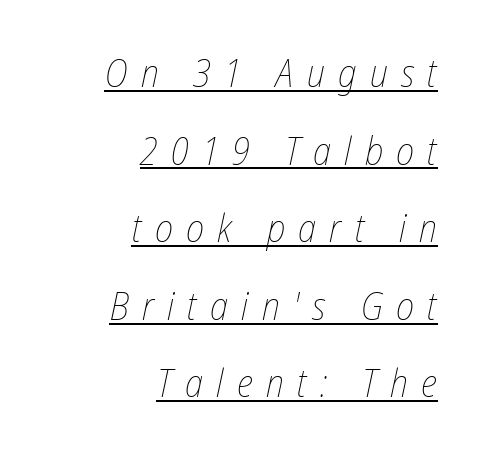
Q: Is the text bold? A: No.
Q: Is the text italic (slanted)? A: Yes, it leans right by about 12 degrees.
Q: Is the text underlined? A: Yes.
Q: How is the paragraph aligned? A: Right-aligned.
Q: Is the spacing between letters normal or unusually wide? A: Unusually wide.
Q: Is the spacing between lines tight, normal or loose? A: Loose.
Q: Width (condensed, normal, or wide)? A: Condensed.
Q: Stroke contrast? A: Low.
Q: x-height? A: Medium.
Q: Monospaced? A: No.
